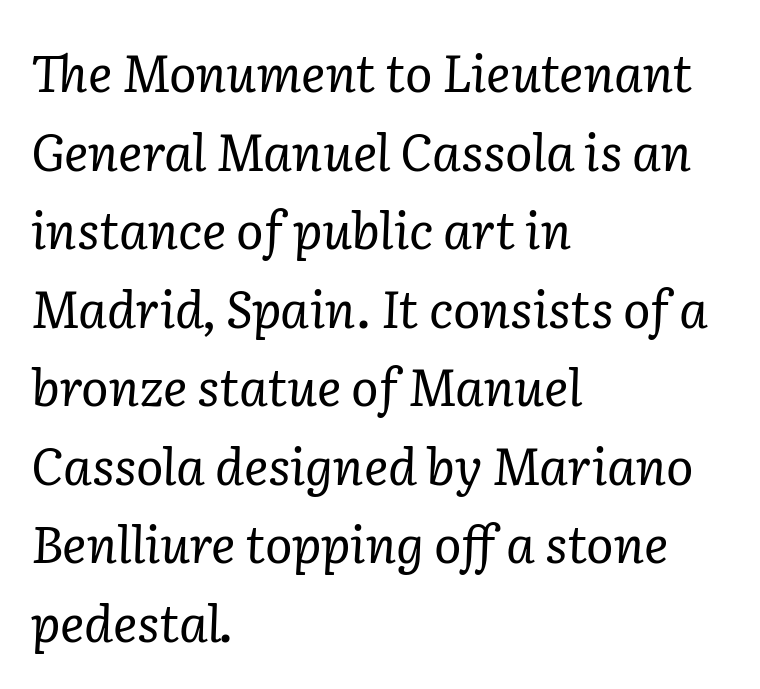
{"serif": "yes", "italic": "yes", "lean": "right", "slant_degrees": 2, "bold": "no", "weight": "regular", "width": "normal", "stroke_contrast": "low", "x_height": "medium", "monospaced": "no", "underline": "no", "align": "left", "line_spacing": "normal", "line_spacing_ratio": 1.54, "letter_spacing": "normal", "letter_spacing_em": 0.0, "glyph_px": 51}
